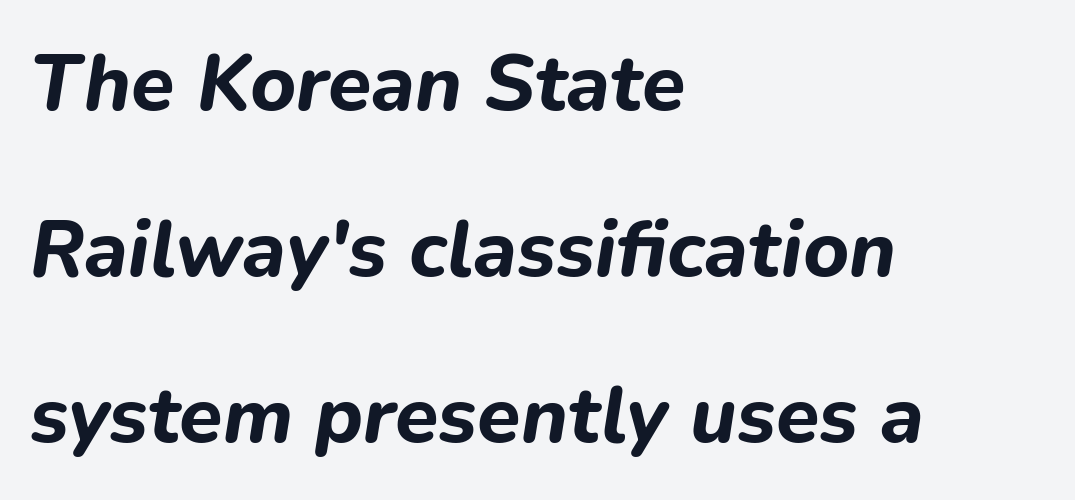
Q: Is the text bold? A: Yes.
Q: Is the text italic (slanted)? A: Yes, it leans right by about 9 degrees.
Q: Is the text underlined? A: No.
Q: How is the paragraph aligned? A: Left-aligned.
Q: Is the spacing between letters normal or unusually wide? A: Normal.
Q: Is the spacing between lines tight, normal or loose? A: Loose.
Q: Width (condensed, normal, or wide)? A: Normal.
Q: Stroke contrast? A: Low.
Q: x-height? A: Medium.
Q: Monospaced? A: No.
